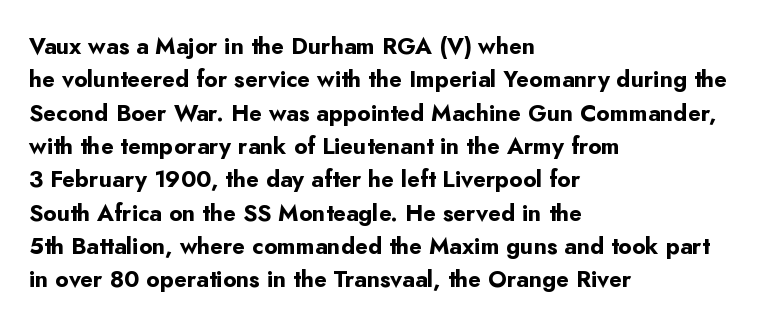
{"italic": "no", "bold": "yes", "underline": "no", "align": "left", "line_spacing": "normal", "line_spacing_ratio": 1.45, "letter_spacing": "normal", "letter_spacing_em": 0.0, "glyph_px": 23}
